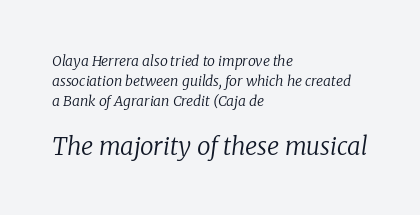
Q: Is the text bold? A: No.
Q: Is the text italic (slanted)? A: Yes, it leans right by about 8 degrees.
Q: Is the text underlined? A: No.
Q: How is the paragraph aligned? A: Left-aligned.
Q: Is the spacing between letters normal or unusually wide? A: Normal.
Q: Is the spacing between lines tight, normal or loose? A: Normal.
Q: Which block of text is set in a larger size, the first (top) or the second (bottom)? A: The second (bottom) one.
